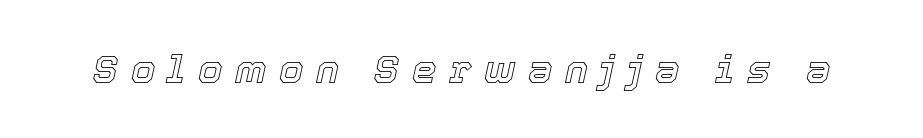
Plain, unruled lines of type. Short note: letters widely spaced. Note the varied advance widths — an 'i' is clearly narrower than an 'm'. Looking at the ascenders, they clearly lean.
